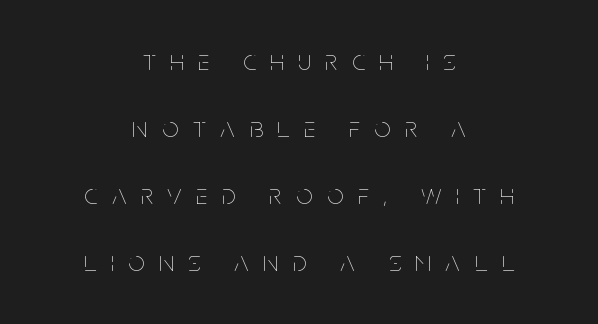
{"italic": "no", "bold": "no", "weight": "thin", "width": "condensed", "stroke_contrast": "low", "x_height": "large", "monospaced": "no", "underline": "no", "align": "center", "line_spacing": "loose", "line_spacing_ratio": 2.31, "letter_spacing": "wide", "letter_spacing_em": 0.5, "glyph_px": 29}
